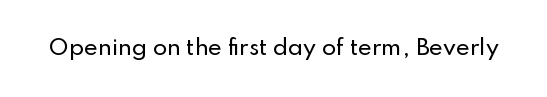
{"italic": "no", "underline": "no", "letter_spacing": "normal", "letter_spacing_em": 0.0, "glyph_px": 21}
